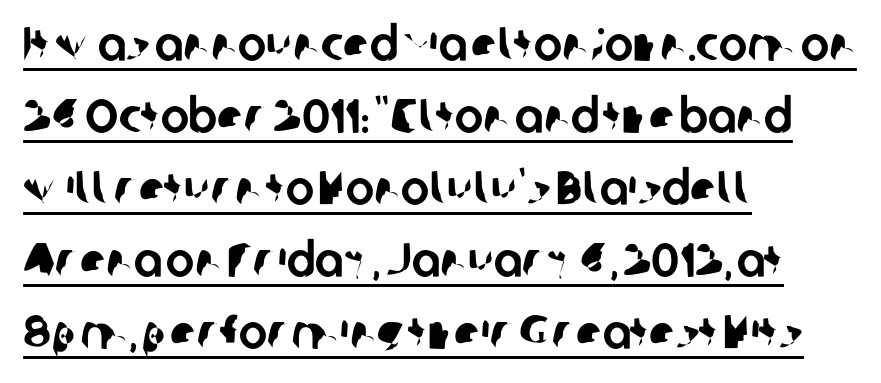
{"serif": "no", "width": "normal", "stroke_contrast": "low", "x_height": "medium", "monospaced": "no", "underline": "yes", "align": "left", "line_spacing": "normal", "line_spacing_ratio": 1.5, "letter_spacing": "normal", "letter_spacing_em": 0.0, "glyph_px": 48}
